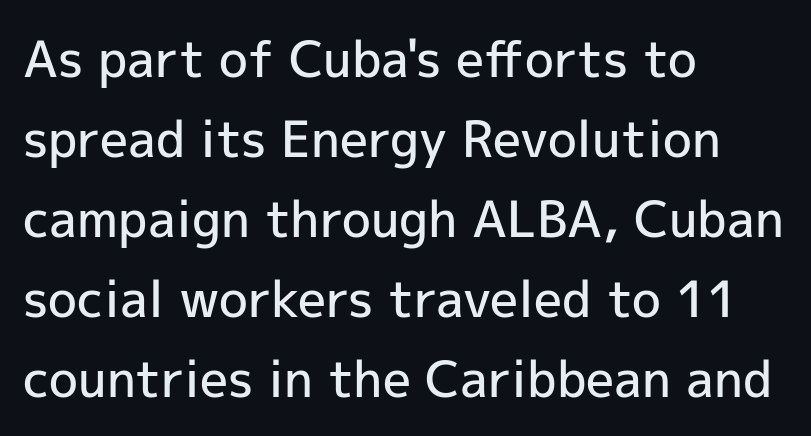
{"serif": "no", "italic": "no", "bold": "semi", "weight": "semibold", "width": "normal", "x_height": "medium", "monospaced": "no", "underline": "no", "align": "left", "line_spacing": "normal", "line_spacing_ratio": 1.6, "letter_spacing": "normal", "letter_spacing_em": 0.0, "glyph_px": 50}
